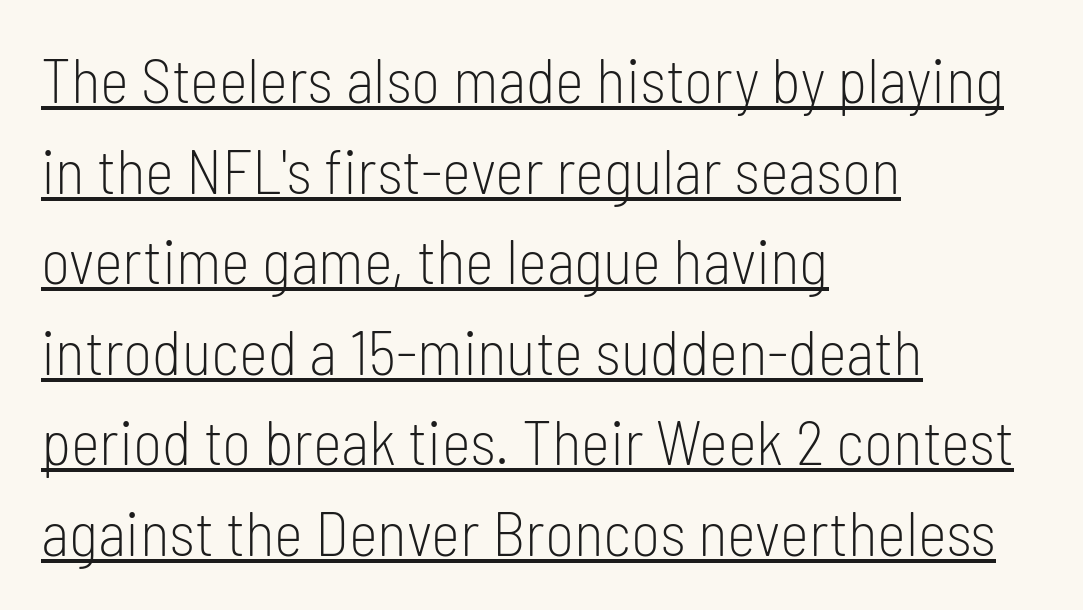
Underlined type. These lines stack with their left ends in a neat column. Italic? Not at all — the glyphs are vertical. These lines are rendered in a variable-pitch font. Vertically, the passage feels balanced, rows spaced as you'd expect.
